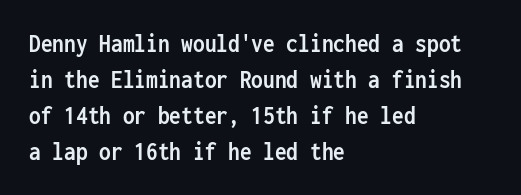
{"italic": "no", "bold": "yes", "underline": "no", "align": "left", "line_spacing": "normal", "line_spacing_ratio": 1.39, "letter_spacing": "normal", "letter_spacing_em": 0.0, "glyph_px": 26}
